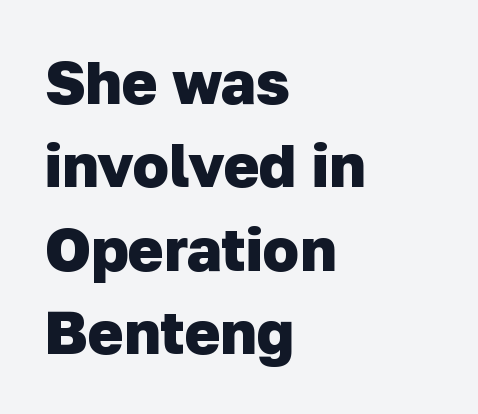
The image shows 60 px heavy sans-serif type; set left-aligned, normal line spacing (1.39x), normal letter spacing, not underlined; low stroke contrast and a medium x-height.
